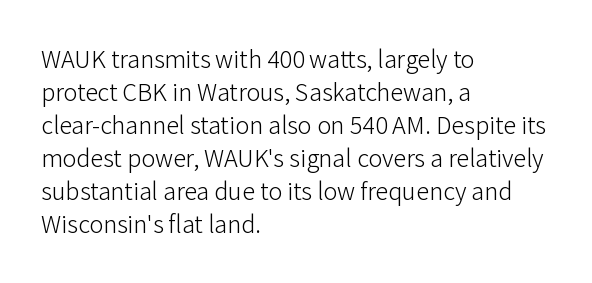
Q: Is the text bold? A: No.
Q: Is the text italic (slanted)? A: No, it is upright.
Q: Is the text underlined? A: No.
Q: How is the paragraph aligned? A: Left-aligned.
Q: Is the spacing between letters normal or unusually wide? A: Normal.
Q: Is the spacing between lines tight, normal or loose? A: Normal.
